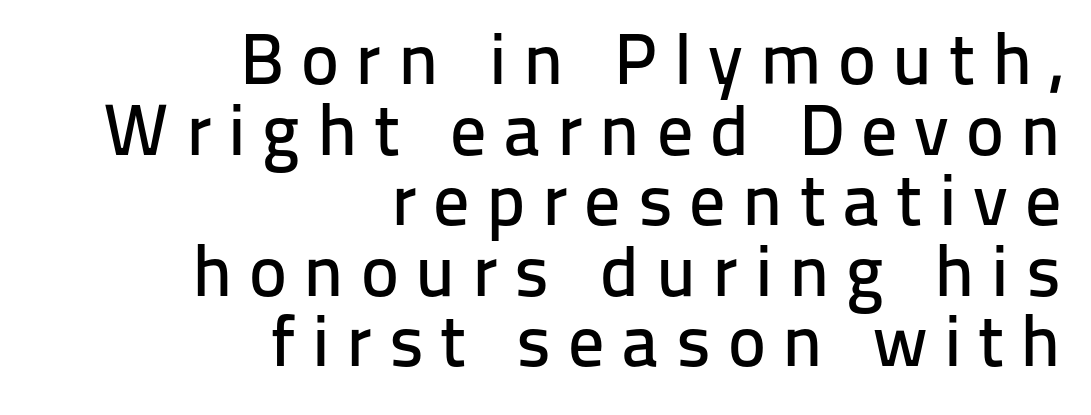
Display-style spreading of the glyphs; the letterfit is very open. Grotesque or geometric, the face here clearly has no serifs. The passage is arranged like a letterhead date or caption credit — flush right. Every character sits straight up, as roman type does. The face used here is proportionally spaced, like ordinary book or web type.
